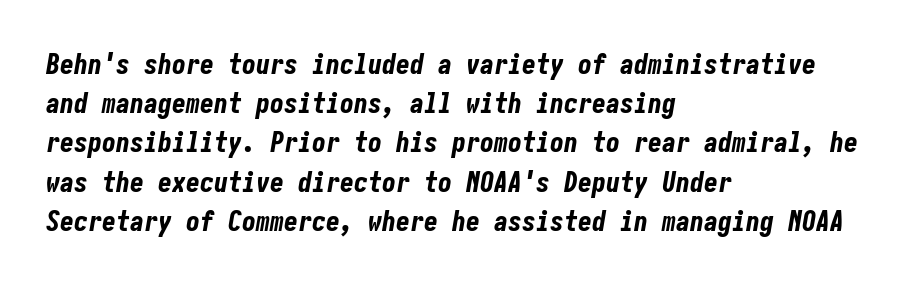
Q: Is the text bold? A: Yes.
Q: Is the text italic (slanted)? A: Yes, it leans right by about 10 degrees.
Q: Is the text underlined? A: No.
Q: How is the paragraph aligned? A: Left-aligned.
Q: Is the spacing between letters normal or unusually wide? A: Normal.
Q: Is the spacing between lines tight, normal or loose? A: Normal.
Q: Width (condensed, normal, or wide)? A: Condensed.
Q: Stroke contrast? A: Low.
Q: x-height? A: Medium.
